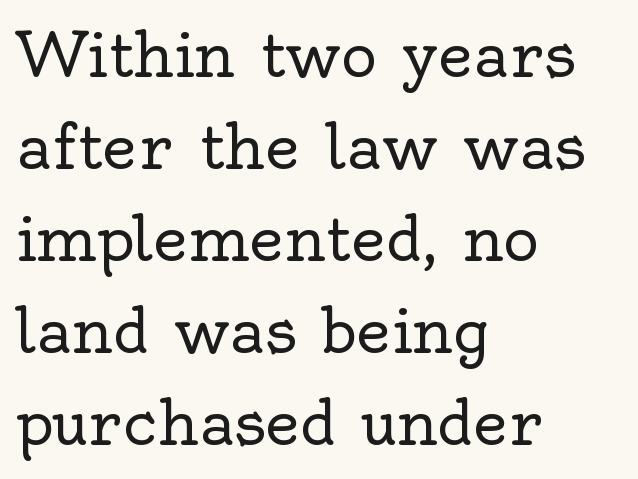
The image shows 61 px regular-weight serif type, upright; set left-aligned, normal line spacing (1.51x), normal letter spacing, not underlined; a small x-height.
